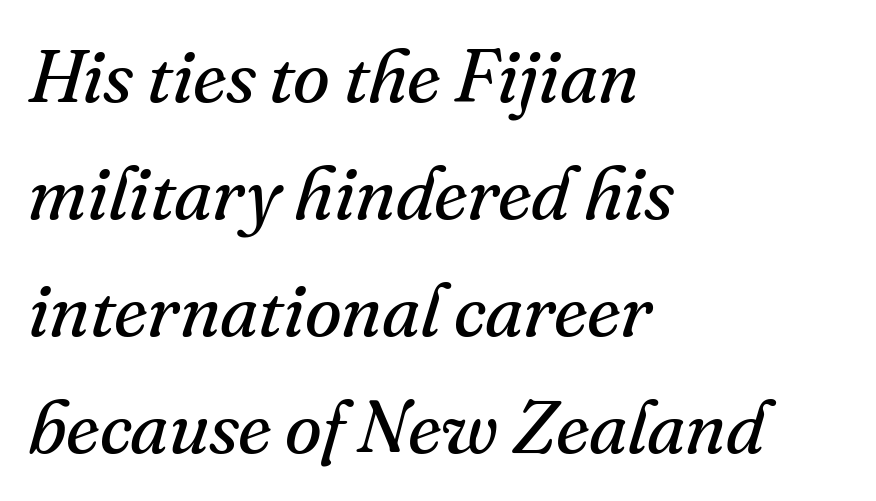
Q: Is the text bold? A: No.
Q: Is the text italic (slanted)? A: Yes, it leans right by about 16 degrees.
Q: Is the typeface a serif or a sans-serif typeface? A: Serif.
Q: Is the text underlined? A: No.
Q: How is the paragraph aligned? A: Left-aligned.
Q: Is the spacing between letters normal or unusually wide? A: Normal.
Q: Is the spacing between lines tight, normal or loose? A: Normal.
Q: Width (condensed, normal, or wide)? A: Normal.
Q: Stroke contrast? A: Medium.
Q: x-height? A: Small.
Q: Monospaced? A: No.
